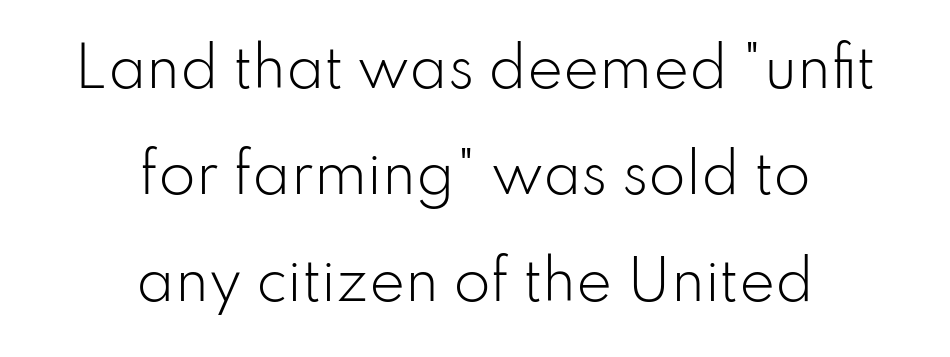
The image shows 54 px light sans-serif type, upright; set centered, loose line spacing (1.97x), normal letter spacing, not underlined; low stroke contrast and a small x-height.
